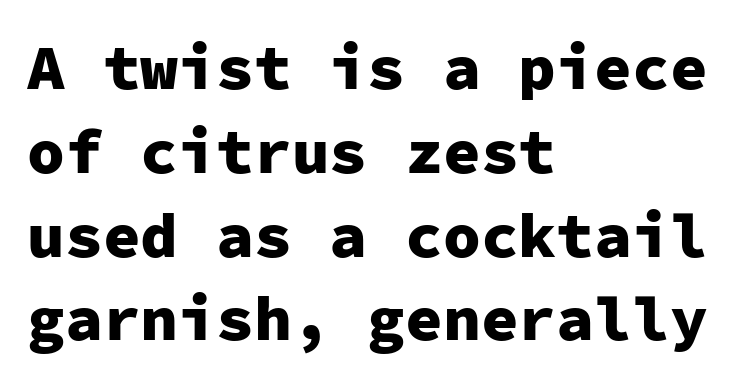
Q: Is the text bold? A: Yes.
Q: Is the text italic (slanted)? A: No, it is upright.
Q: Is the typeface a serif or a sans-serif typeface? A: Sans-serif.
Q: Is the text underlined? A: No.
Q: How is the paragraph aligned? A: Left-aligned.
Q: Is the spacing between letters normal or unusually wide? A: Normal.
Q: Is the spacing between lines tight, normal or loose? A: Normal.
Q: Width (condensed, normal, or wide)? A: Normal.
Q: Stroke contrast? A: Low.
Q: x-height? A: Medium.
Q: Monospaced? A: Yes.
